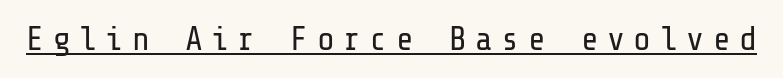
{"serif": "no", "italic": "no", "bold": "no", "weight": "regular", "width": "normal", "stroke_contrast": "low", "x_height": "medium", "underline": "yes", "letter_spacing": "wide", "letter_spacing_em": 0.26, "glyph_px": 33}
